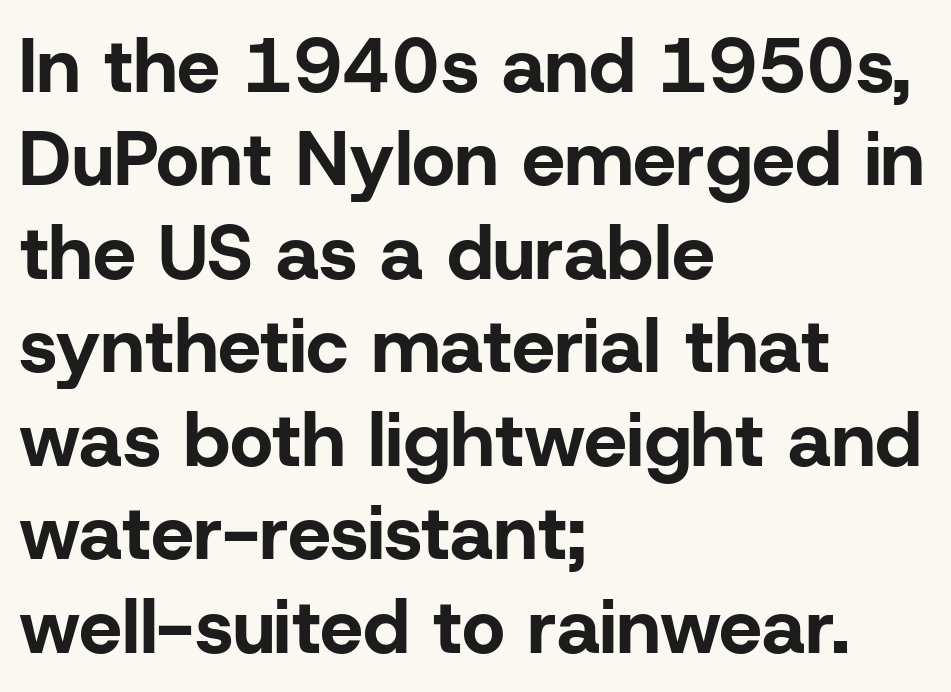
The letters carry no serifs — their stems end cleanly without finishing strokes. A typesetter would mark this as roman, not italic. In terms of weight, the rendering is a true, heavy bold. Nobody drew a line under any word here.
